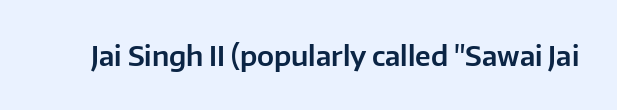
The image shows 27 px text type, upright; set normal letter spacing, not underlined.
